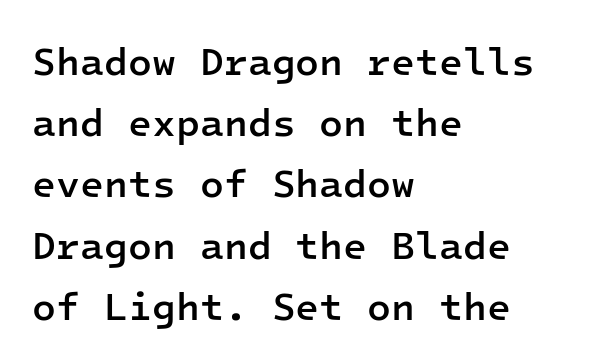
The passage shown has conventional tracking throughout. These lines were composed using upright roman letters. Serif or sans? Sans — the stroke terminals are bare. Honestly, there is no underline to notice here at all.
